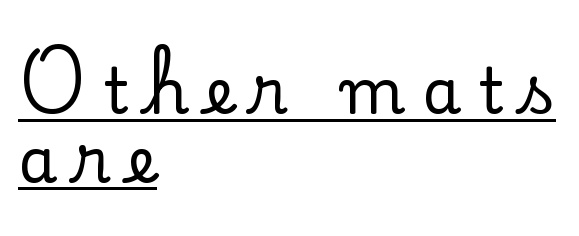
Q: Is the text italic (slanted)? A: No, it is upright.
Q: Is the typeface a serif or a sans-serif typeface? A: Serif.
Q: Is the text underlined? A: Yes.
Q: How is the paragraph aligned? A: Left-aligned.
Q: Is the spacing between letters normal or unusually wide? A: Unusually wide.
Q: Is the spacing between lines tight, normal or loose? A: Tight.
Q: Width (condensed, normal, or wide)? A: Normal.
Q: Stroke contrast? A: Low.
Q: x-height? A: Small.
Q: Monospaced? A: No.
